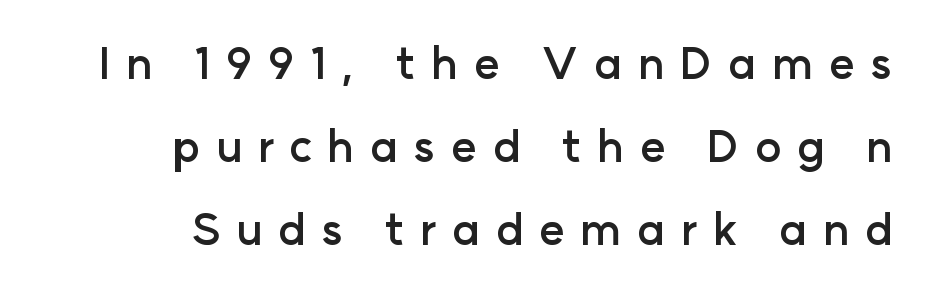
{"serif": "no", "italic": "no", "bold": "yes", "weight": "semibold", "width": "normal", "stroke_contrast": "low", "x_height": "medium", "monospaced": "no", "underline": "no", "align": "right", "line_spacing_ratio": 1.89, "letter_spacing": "wide", "letter_spacing_em": 0.35, "glyph_px": 44}
